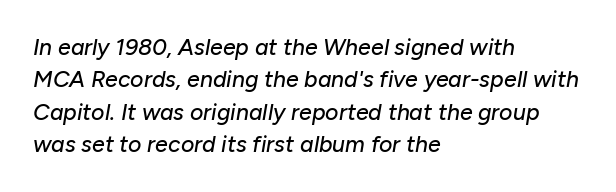
The line-height multiplier appears to be the usual default. Lines of text with bare space underneath. Does extra space separate the letters? No, they use regular spacing. The lines are quadded left. These lines were composed using italics.
